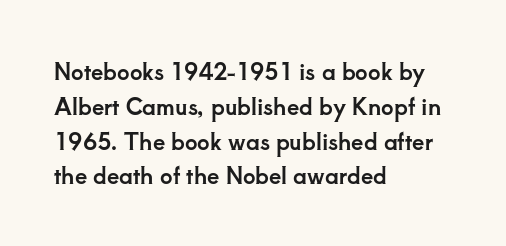
{"italic": "no", "underline": "no", "align": "left", "line_spacing": "normal", "line_spacing_ratio": 1.58, "letter_spacing": "normal", "letter_spacing_em": 0.0, "glyph_px": 22}
